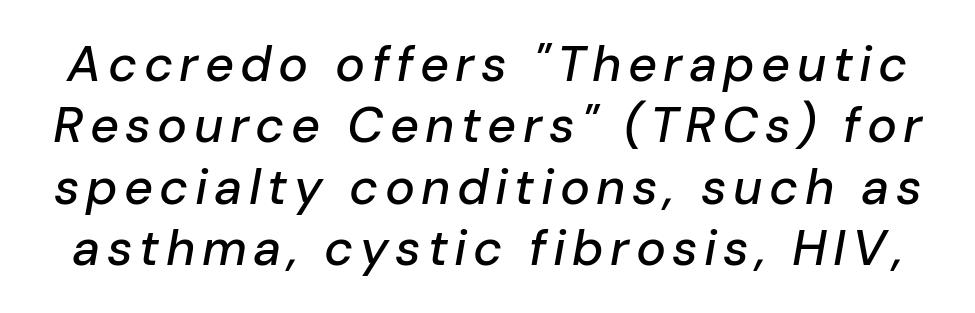
{"italic": "yes", "lean": "right", "slant_degrees": 10, "width": "normal", "stroke_contrast": "low", "x_height": "medium", "monospaced": "no", "underline": "no", "line_spacing_ratio": 1.23, "glyph_px": 50}
